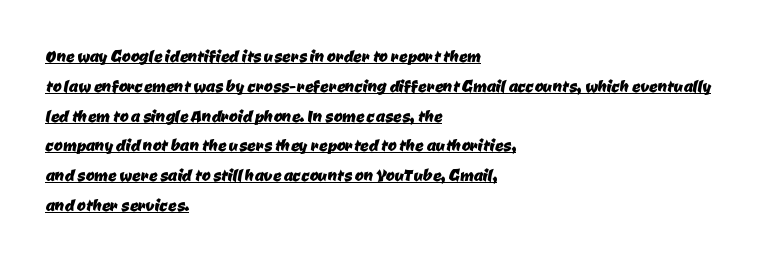
Q: Is the text underlined? A: Yes.
Q: How is the paragraph aligned? A: Left-aligned.
Q: Is the spacing between letters normal or unusually wide? A: Normal.
Q: Is the spacing between lines tight, normal or loose? A: Normal.
